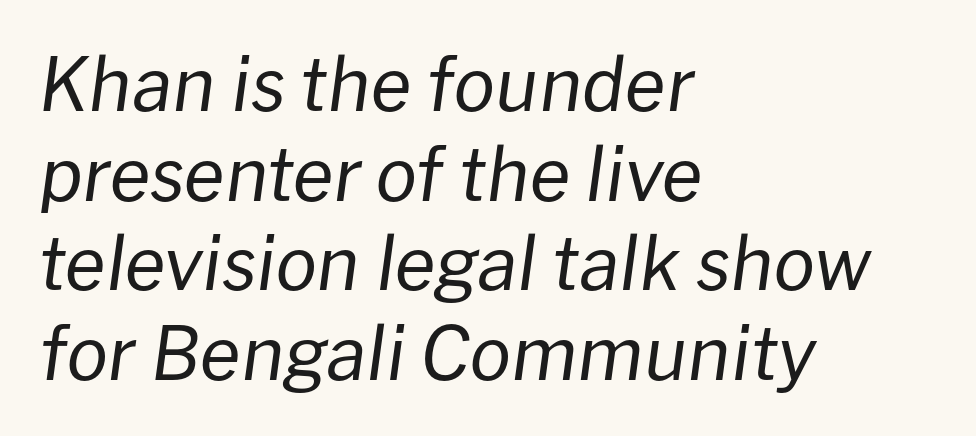
The face used here has a pronounced slope to its letters. The cut favours lightness, reaching ordinary text weight at its darkest. Decoration check: the copy has no underline. Each letter keeps its own natural width here, so spacing adapts to shape.
